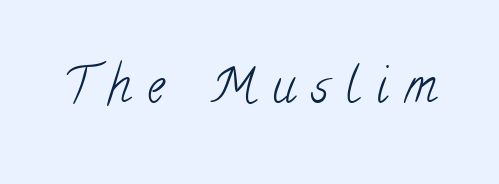
The image shows 48 px light, condensed type; set unusually wide letter spacing (+0.34 em), not underlined; low stroke contrast and a small x-height.
